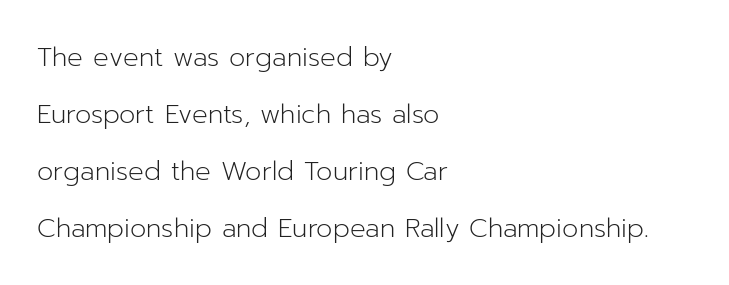
Each stroke keeps to a modest, everyday thickness or less. The words here are not underlined. The typography opts for an upright posture over an oblique one. The ragged edge is on the right, which tells us the setting is flush left. Nothing unusual about the tracking: characters are spaced as the font intends.
